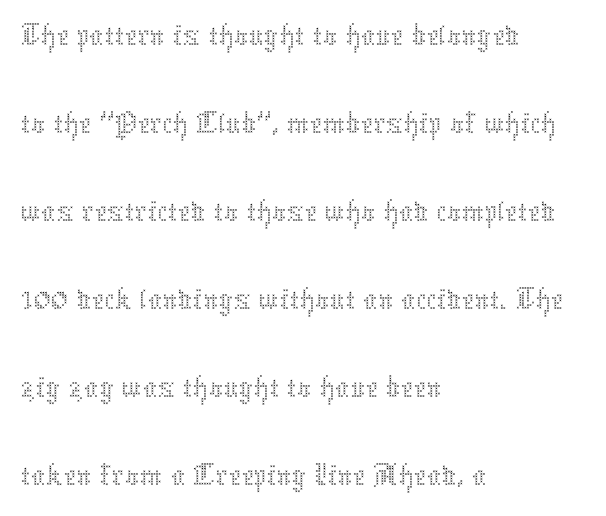
The image shows 71 px thin type, upright; set left-aligned, line spacing 1.24x, normal letter spacing, not underlined; medium stroke contrast and a medium x-height.
